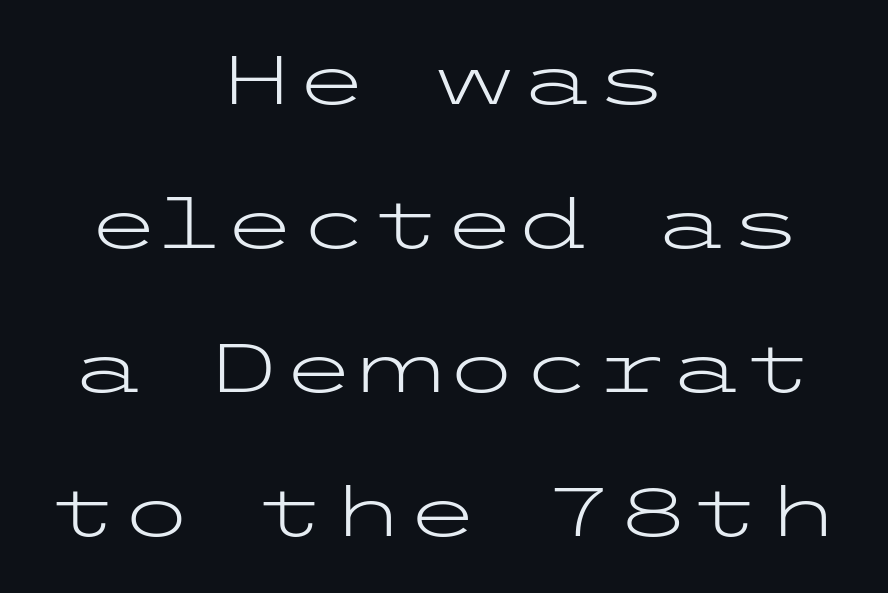
The image shows 68 px light, wide sans-serif type, upright; set centered, loose line spacing (2.12x), normal letter spacing, not underlined; low stroke contrast and a medium x-height.
